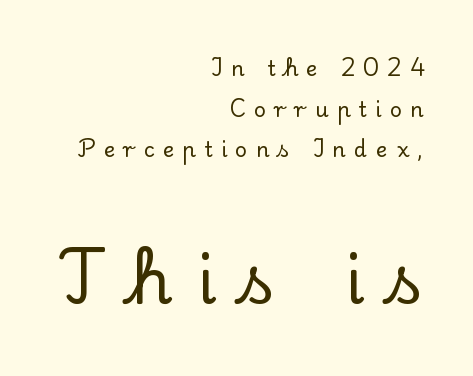
Q: Is the text italic (slanted)? A: No, it is upright.
Q: Is the typeface a serif or a sans-serif typeface? A: Serif.
Q: Is the text underlined? A: No.
Q: How is the paragraph aligned? A: Right-aligned.
Q: Is the spacing between letters normal or unusually wide? A: Unusually wide.
Q: Is the spacing between lines tight, normal or loose? A: Loose.
Q: Which block of text is set in a larger size, the first (top) or the second (bottom)? A: The second (bottom) one.
Q: Width (condensed, normal, or wide)? A: Normal.
Q: Stroke contrast? A: Low.
Q: x-height? A: Small.
Q: Monospaced? A: No.
